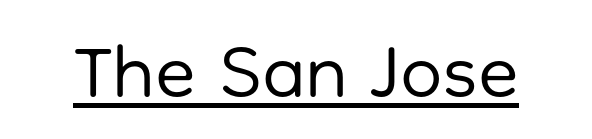
The passage shown is typed in a proportional face where columns would drift. You can see a thin bar hugging the bottom of the glyphs. Letters have the restrained weight of plain body copy at most. Tracking here is standard; glyphs follow each other at the usual distance. Typographically, this falls in the sans-serif category.
